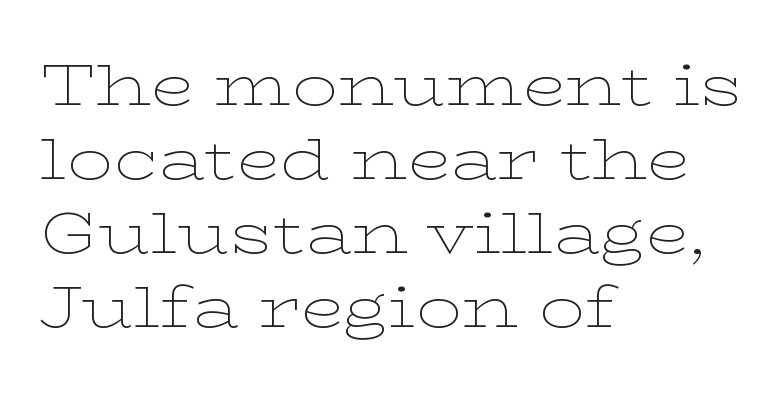
{"serif": "yes", "italic": "no", "bold": "no", "weight": "thin", "width": "wide", "stroke_contrast": "low", "x_height": "medium", "monospaced": "no", "underline": "no", "align": "left", "line_spacing": "normal", "line_spacing_ratio": 1.3, "letter_spacing": "normal", "letter_spacing_em": 0.0, "glyph_px": 57}
